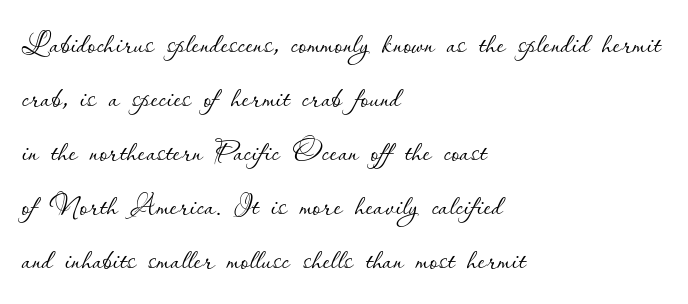
Spacing verdict: proportional, widths tailored to each character. This sample keeps an unexceptional amount of space between lines. Words float on clear page, feet unadorned.
